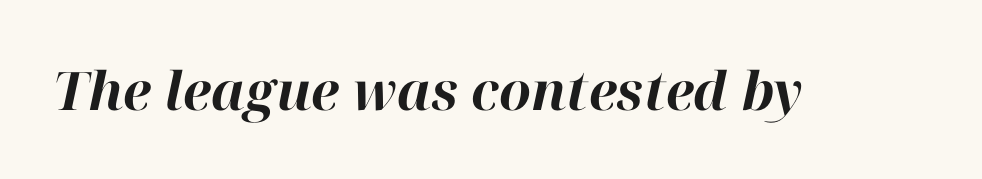
Type without underlining. Posture: slanted. The font is running at its bold setting. Nobody touched the tracking dial on this one. Character widths vary here, with narrow letters taking less room than wide ones.
